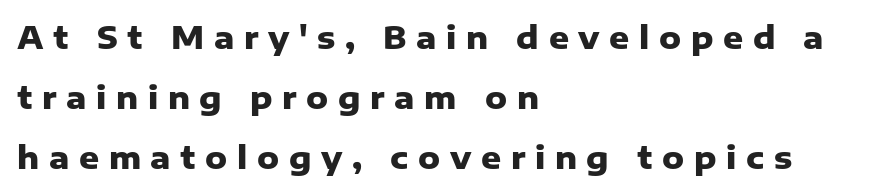
The image shows 31 px heavy sans-serif type, upright; set left-aligned, loose line spacing (1.94x), unusually wide letter spacing (+0.31 em), not underlined; low stroke contrast and a medium x-height.
